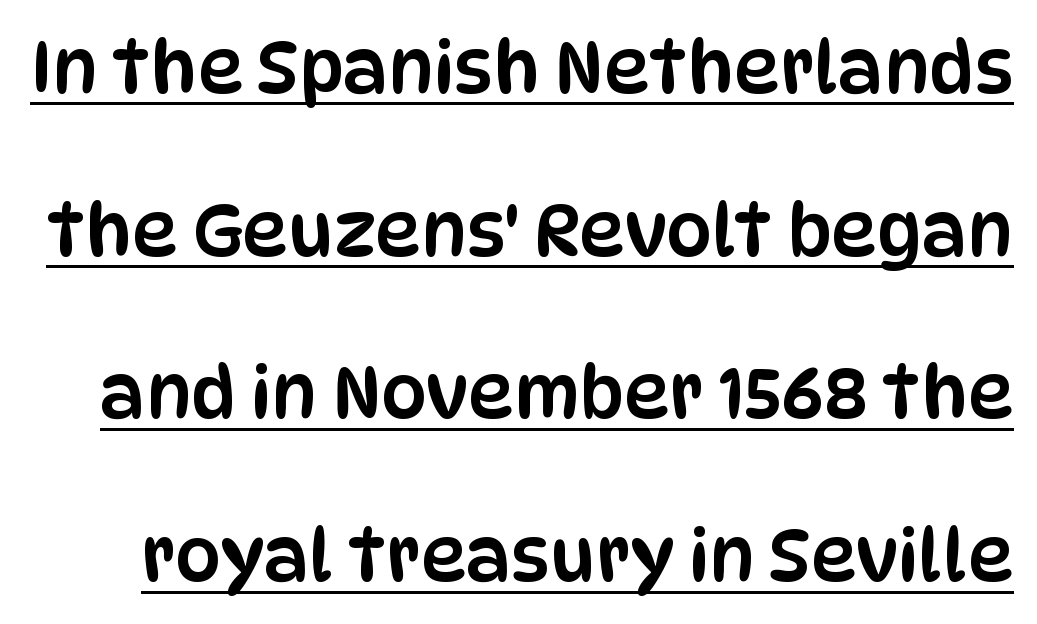
Q: Is the text italic (slanted)? A: No, it is upright.
Q: Is the typeface a serif or a sans-serif typeface? A: Sans-serif.
Q: Is the text underlined? A: Yes.
Q: Is the spacing between letters normal or unusually wide? A: Normal.
Q: Is the spacing between lines tight, normal or loose? A: Loose.
Q: Width (condensed, normal, or wide)? A: Condensed.
Q: Stroke contrast? A: Low.
Q: x-height? A: Large.
Q: Monospaced? A: No.
